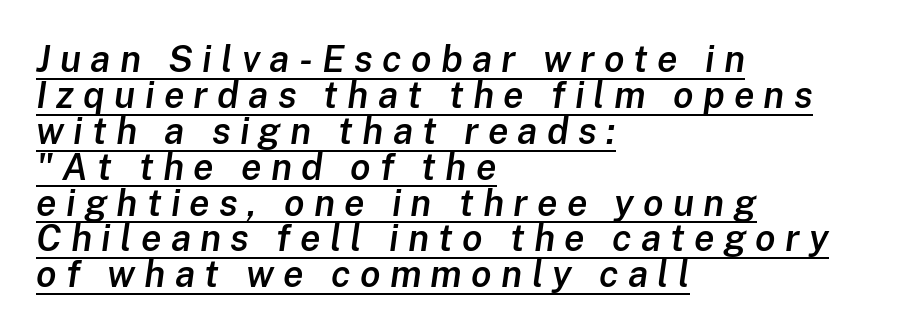
Notice how the passage keeps a crisp vertical edge on the left only. Looking at the ascenders, they clearly lean. The leading is snug, giving the passage a crowded texture. Glance below the letters and you will spot a drawn line.
